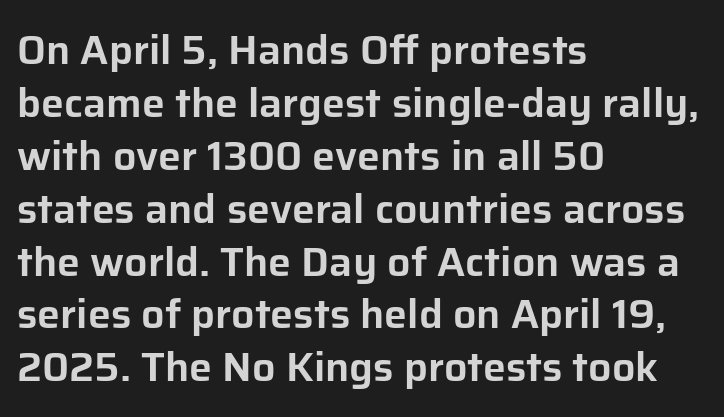
Q: Is the text italic (slanted)? A: No, it is upright.
Q: Is the typeface a serif or a sans-serif typeface? A: Sans-serif.
Q: Is the text underlined? A: No.
Q: How is the paragraph aligned? A: Left-aligned.
Q: Is the spacing between letters normal or unusually wide? A: Normal.
Q: Is the spacing between lines tight, normal or loose? A: Normal.
Q: Width (condensed, normal, or wide)? A: Normal.
Q: Stroke contrast? A: Low.
Q: x-height? A: Medium.
Q: Monospaced? A: No.
